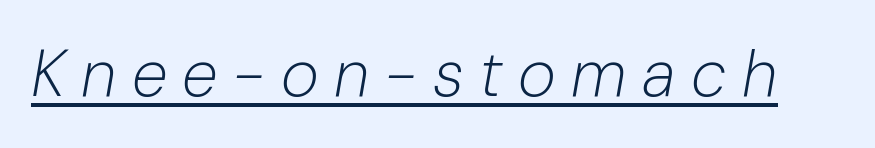
{"italic": "yes", "lean": "right", "slant_degrees": 10, "bold": "no", "weight": "light", "width": "normal", "stroke_contrast": "low", "x_height": "medium", "monospaced": "no", "underline": "yes", "letter_spacing": "wide", "letter_spacing_em": 0.24, "glyph_px": 65}
